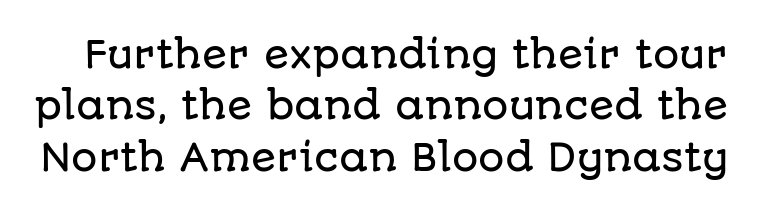
The image shows 37 px sans-serif type, upright; set normal line spacing (1.39x), normal letter spacing, not underlined; low stroke contrast and a large x-height.
